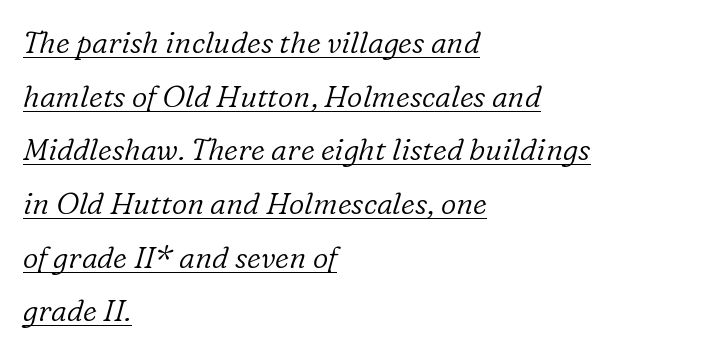
Q: Is the text bold? A: No.
Q: Is the text italic (slanted)? A: Yes, it leans right by about 16 degrees.
Q: Is the typeface a serif or a sans-serif typeface? A: Serif.
Q: Is the text underlined? A: Yes.
Q: How is the paragraph aligned? A: Left-aligned.
Q: Is the spacing between letters normal or unusually wide? A: Normal.
Q: Width (condensed, normal, or wide)? A: Normal.
Q: Stroke contrast? A: Low.
Q: x-height? A: Medium.
Q: Monospaced? A: No.
